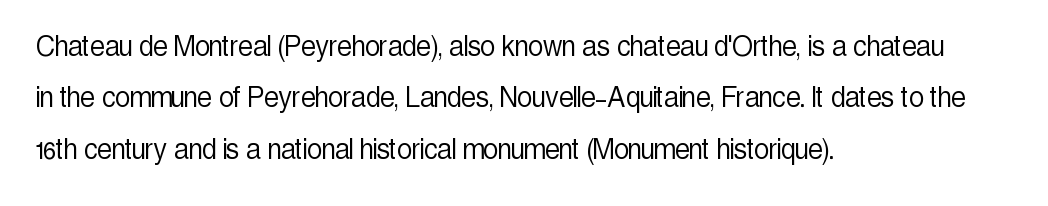
{"serif": "no", "italic": "no", "bold": "no", "weight": "light", "width": "condensed", "x_height": "medium", "monospaced": "no", "underline": "no", "align": "left", "line_spacing": "normal", "line_spacing_ratio": 1.56, "letter_spacing": "normal", "letter_spacing_em": 0.0, "glyph_px": 33}
